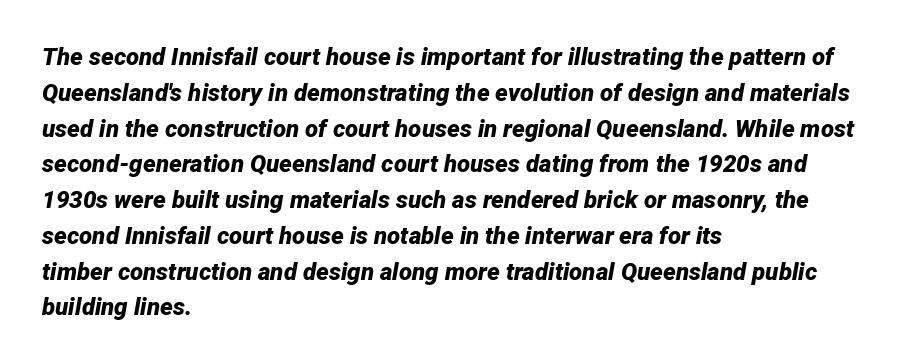
{"italic": "yes", "lean": "right", "slant_degrees": 12, "bold": "yes", "underline": "no", "align": "left", "line_spacing": "normal", "line_spacing_ratio": 1.49, "letter_spacing": "normal", "letter_spacing_em": 0.0, "glyph_px": 24}
